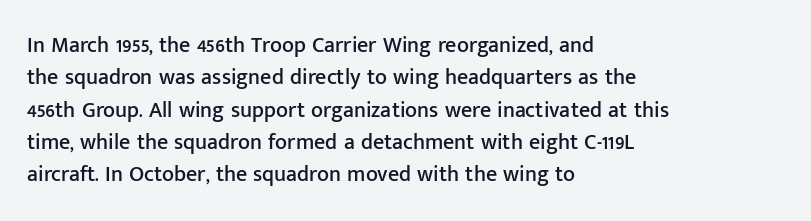
The image shows 22 px text type, upright; set left-aligned, normal line spacing (1.47x), normal letter spacing, not underlined.
